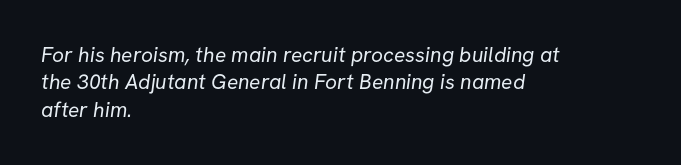
Q: Is the text bold? A: No.
Q: Is the text underlined? A: No.
Q: How is the paragraph aligned? A: Left-aligned.
Q: Is the spacing between letters normal or unusually wide? A: Normal.
Q: Is the spacing between lines tight, normal or loose? A: Normal.
